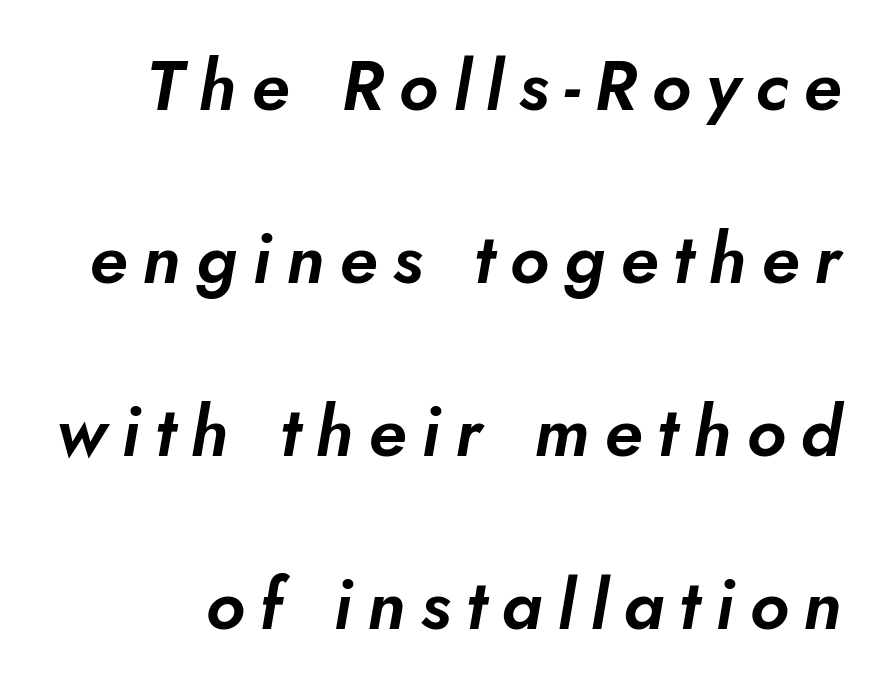
{"serif": "no", "width": "normal", "stroke_contrast": "low", "x_height": "small", "monospaced": "no", "underline": "no", "line_spacing": "loose", "line_spacing_ratio": 2.47, "letter_spacing": "wide", "letter_spacing_em": 0.22, "glyph_px": 70}
